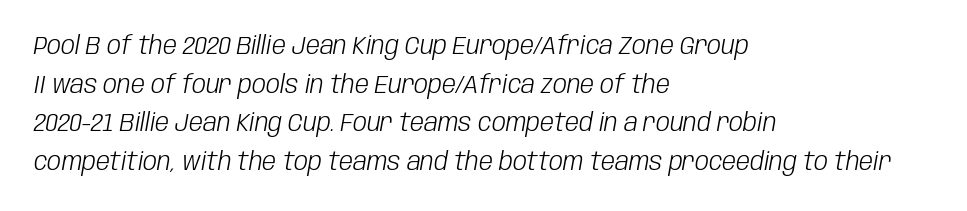
Q: Is the text bold? A: No.
Q: Is the text italic (slanted)? A: Yes, it leans right by about 10 degrees.
Q: Is the text underlined? A: No.
Q: How is the paragraph aligned? A: Left-aligned.
Q: Is the spacing between letters normal or unusually wide? A: Normal.
Q: Is the spacing between lines tight, normal or loose? A: Normal.
